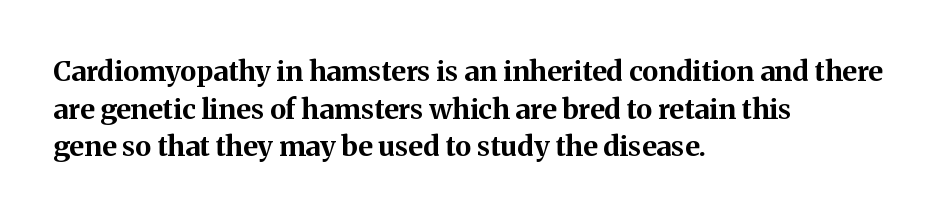
Words float on clear page, feet unadorned. The gaps between neighbouring characters are ordinary and unremarkable. Leftover space on each line is placed entirely after the last word. A serif font was chosen for this passage.
